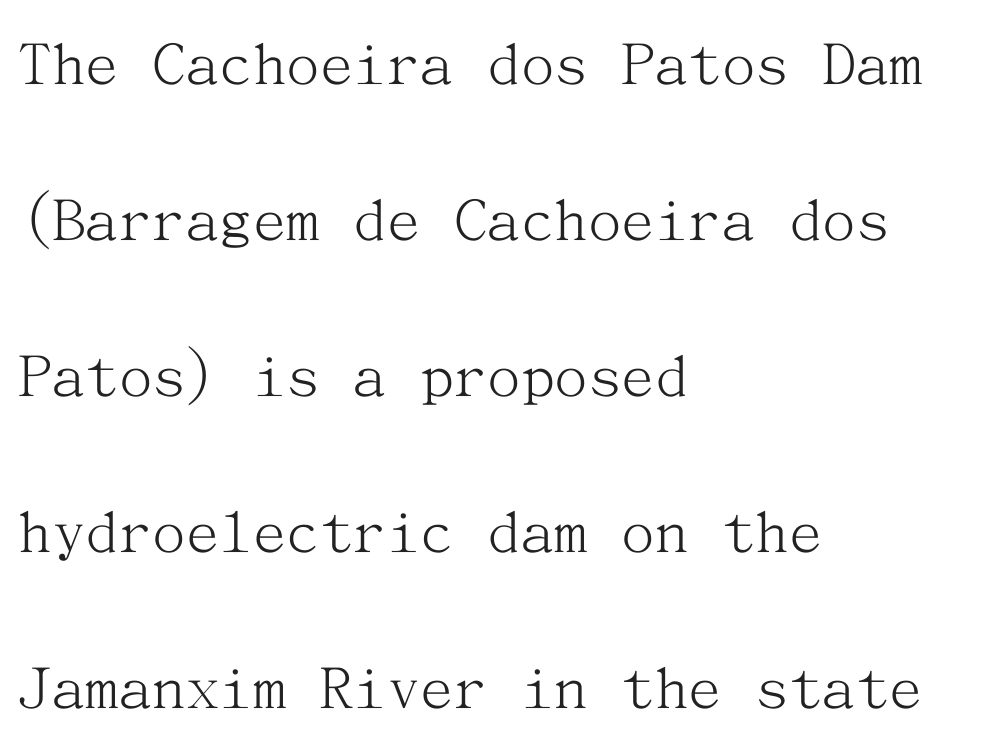
{"serif": "yes", "italic": "no", "bold": "no", "weight": "light", "width": "normal", "stroke_contrast": "medium", "x_height": "medium", "underline": "no", "align": "left", "line_spacing": "loose", "line_spacing_ratio": 2.33, "letter_spacing": "normal", "letter_spacing_em": 0.0, "glyph_px": 67}
